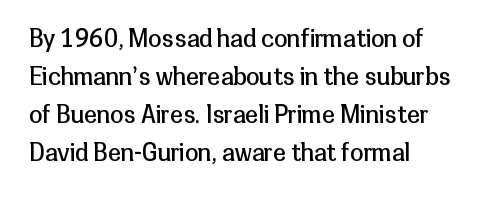
{"italic": "no", "bold": "no", "underline": "no", "align": "left", "line_spacing": "normal", "line_spacing_ratio": 1.59, "letter_spacing": "normal", "letter_spacing_em": 0.0, "glyph_px": 24}
